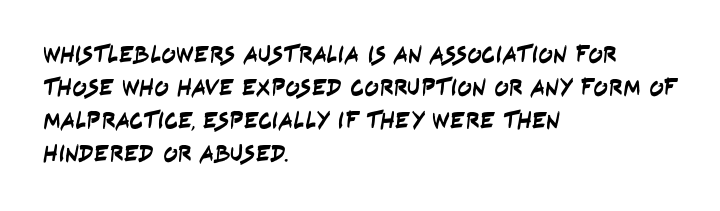
{"underline": "no", "align": "left", "line_spacing": "normal", "line_spacing_ratio": 1.38, "letter_spacing": "normal", "letter_spacing_em": 0.0, "glyph_px": 24}
